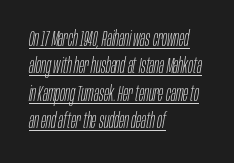
The image shows 21 px text type, italic (leaning right); set left-aligned, normal line spacing (1.3x), normal letter spacing, underlined.
